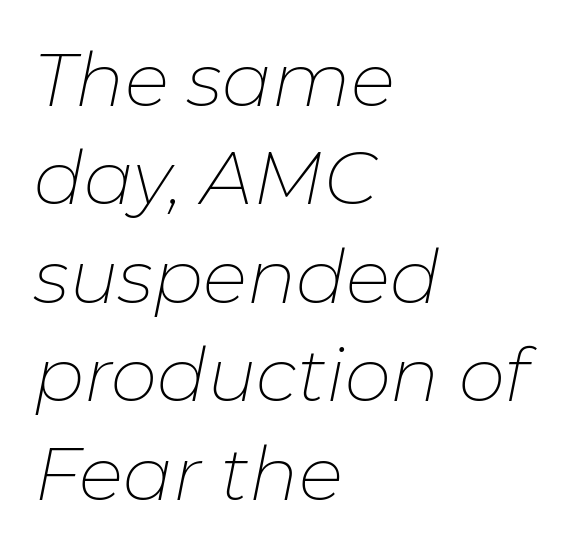
{"italic": "yes", "lean": "right", "slant_degrees": 11, "bold": "no", "weight": "thin", "width": "normal", "stroke_contrast": "low", "x_height": "medium", "monospaced": "no", "underline": "no", "align": "left", "line_spacing": "normal", "line_spacing_ratio": 1.33, "letter_spacing": "normal", "letter_spacing_em": 0.0, "glyph_px": 74}
